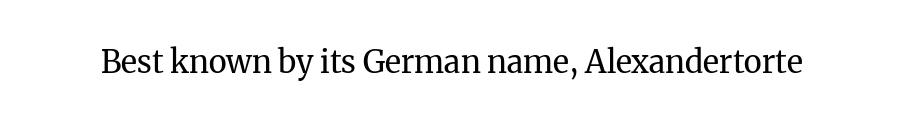
The font sits on the lighter half of the weight spectrum, regular included. Glance below the letters and you will spot only blank space. The type family on display is of the serif kind. A typesetter would call this proportional, since set widths differ per character.
